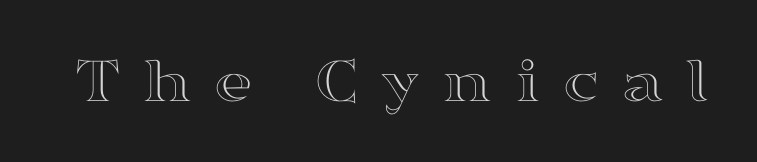
Look at the tracking — it's clearly loosened, letters drifting apart. Letters rest on an invisible, unmarked baseline. Posture: vertical. Here the designer chose a conventional face with non-uniform glyph widths.
